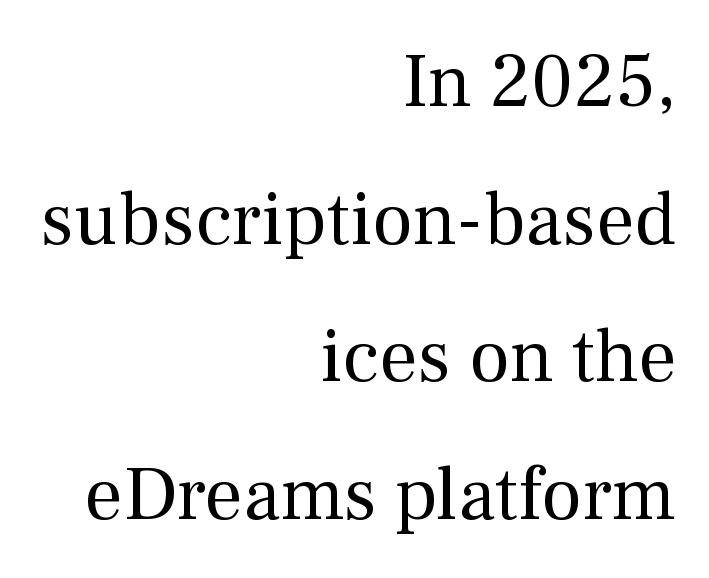
Q: Is the text bold? A: No.
Q: Is the text italic (slanted)? A: No, it is upright.
Q: Is the typeface a serif or a sans-serif typeface? A: Serif.
Q: Is the text underlined? A: No.
Q: How is the paragraph aligned? A: Right-aligned.
Q: Is the spacing between letters normal or unusually wide? A: Normal.
Q: Width (condensed, normal, or wide)? A: Normal.
Q: Stroke contrast? A: Medium.
Q: x-height? A: Medium.
Q: Monospaced? A: No.
